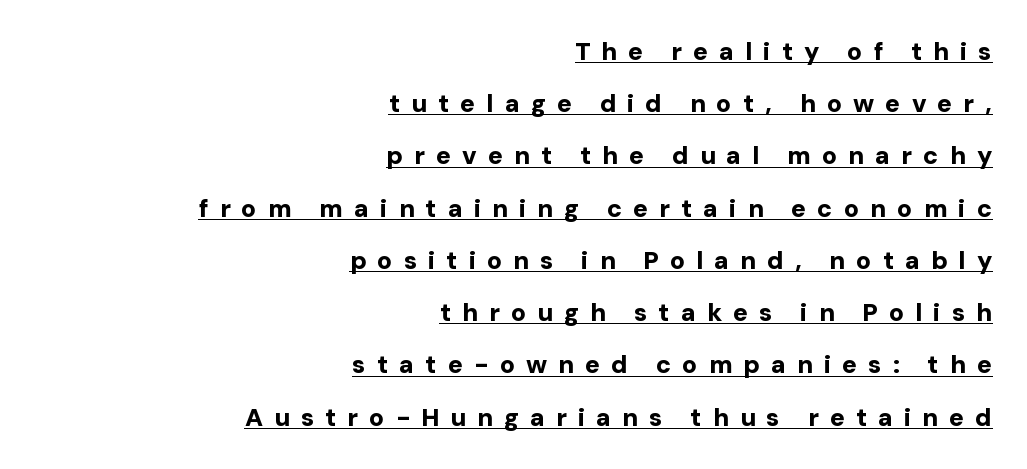
Right-aligned paragraph, ragged on the left. In terms of leading, this rendering errs on the spacious side. The typesetting leans heavy: a genuine bold. This sample carries an underscore along the baseline area. The type sits square on the baseline with zero lean.
